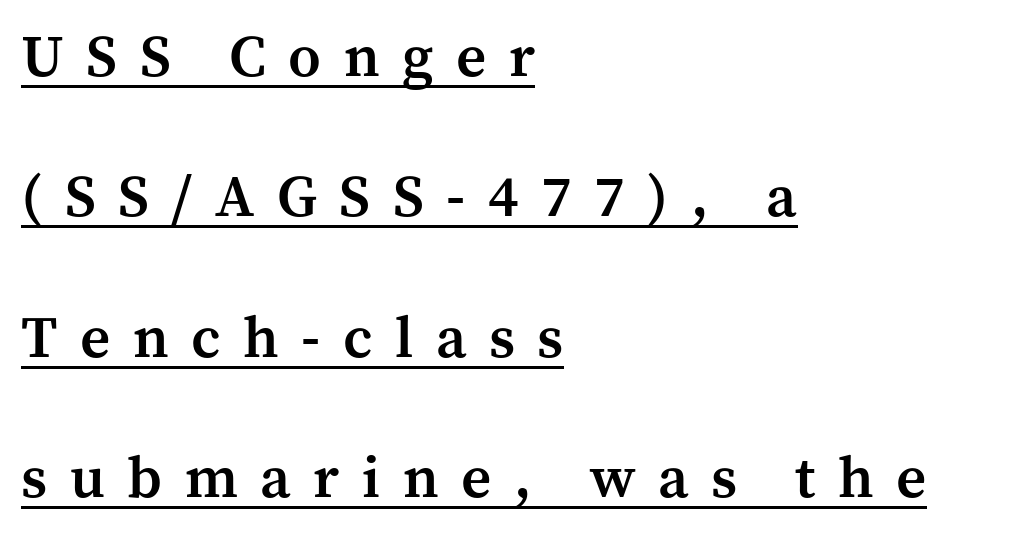
The image shows 59 px semibold serif type, upright; set left-aligned, loose line spacing (2.38x), unusually wide letter spacing (+0.38 em), underlined; medium stroke contrast and a medium x-height.
